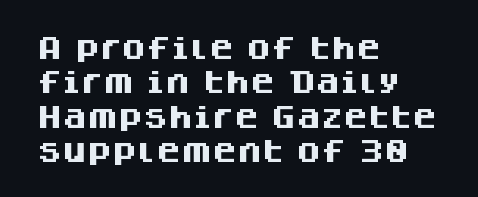
The image shows 25 px bold type, upright; set left-aligned, normal line spacing (1.38x), normal letter spacing, not underlined.
